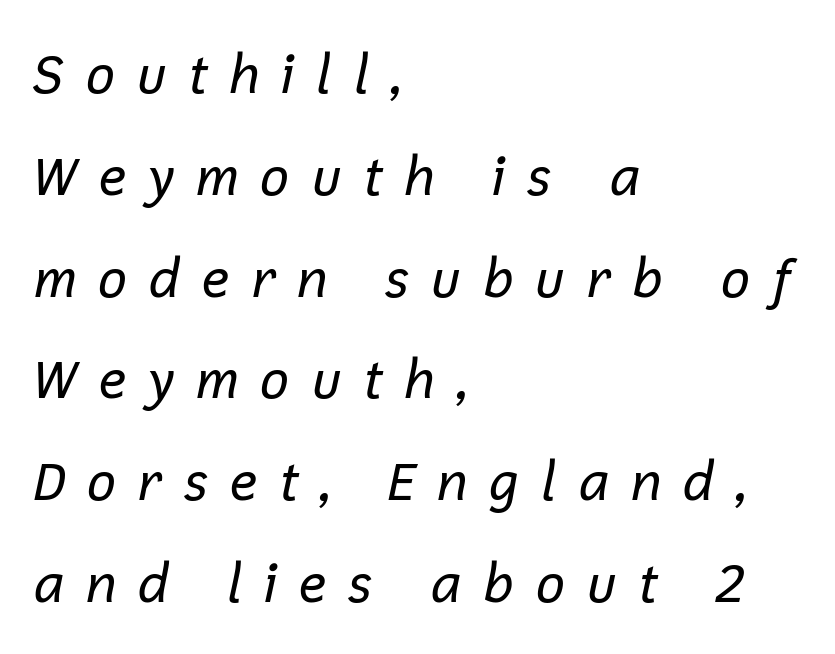
Q: Is the text bold? A: No.
Q: Is the text italic (slanted)? A: Yes, it leans right by about 12 degrees.
Q: Is the text underlined? A: No.
Q: How is the paragraph aligned? A: Left-aligned.
Q: Is the spacing between letters normal or unusually wide? A: Unusually wide.
Q: Is the spacing between lines tight, normal or loose? A: Loose.
Q: Width (condensed, normal, or wide)? A: Normal.
Q: Stroke contrast? A: Low.
Q: x-height? A: Medium.
Q: Monospaced? A: No.
